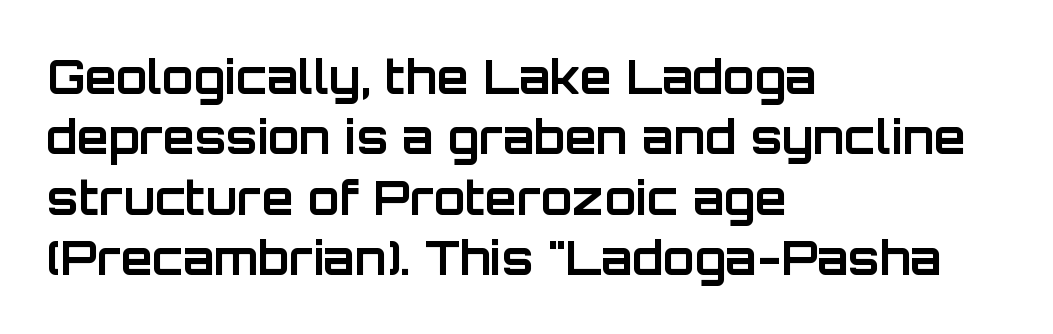
The image shows 46 px bold sans-serif type, upright; set left-aligned, normal line spacing (1.31x), normal letter spacing, not underlined; low stroke contrast and a large x-height.
